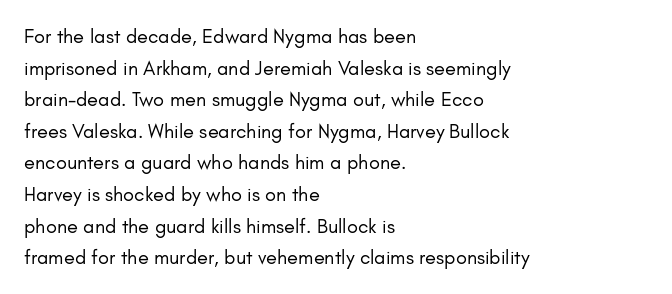
Q: Is the text bold? A: No.
Q: Is the text italic (slanted)? A: No, it is upright.
Q: Is the text underlined? A: No.
Q: How is the paragraph aligned? A: Left-aligned.
Q: Is the spacing between letters normal or unusually wide? A: Normal.
Q: Is the spacing between lines tight, normal or loose? A: Normal.
